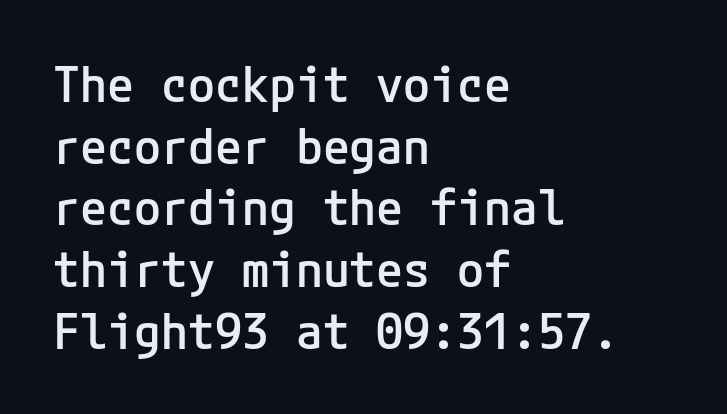
Notice how descenders clear the ascenders below comfortably — that's standard leading. The space beneath each line is pristine and unruled. Here the glyphs are tracked normally, forming tight word shapes. A classic flush-left, rag-right setting is used for this passage. Nothing sits at the stroke ends, so this counts as sans-serif.
